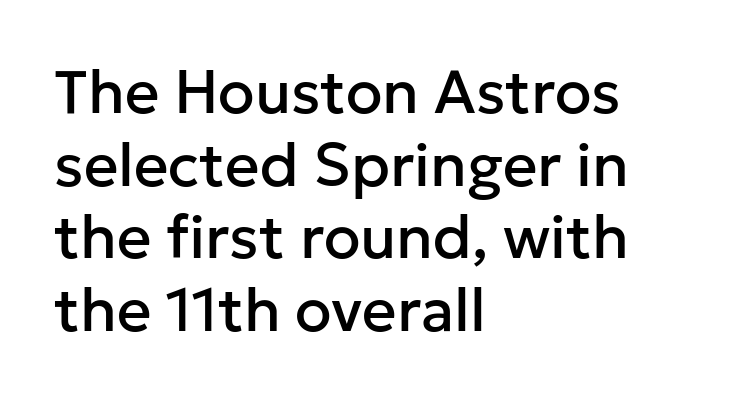
{"serif": "no", "italic": "no", "width": "normal", "stroke_contrast": "low", "x_height": "medium", "monospaced": "no", "underline": "no", "align": "left", "line_spacing_ratio": 1.21, "letter_spacing": "normal", "letter_spacing_em": 0.0, "glyph_px": 60}
